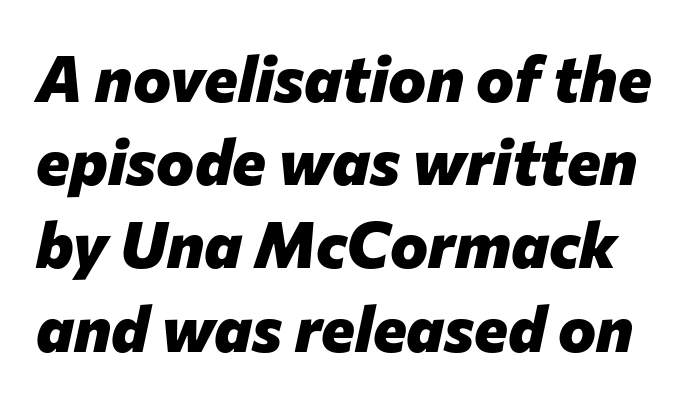
{"italic": "yes", "lean": "right", "slant_degrees": 12, "bold": "yes", "weight": "heavy", "width": "normal", "stroke_contrast": "low", "x_height": "medium", "monospaced": "no", "underline": "no", "line_spacing": "normal", "line_spacing_ratio": 1.3, "letter_spacing": "normal", "letter_spacing_em": 0.0, "glyph_px": 64}
